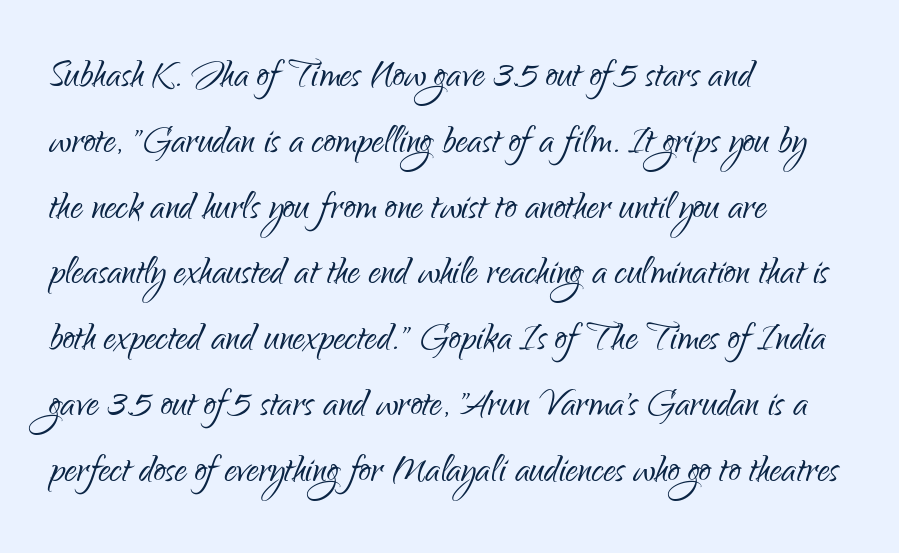
The glyphs are unaccompanied by any horizontal stroke below them. The face used here is proportionally spaced, like ordinary book or web type. To sum up the face: it is a sans, with no serifs.
